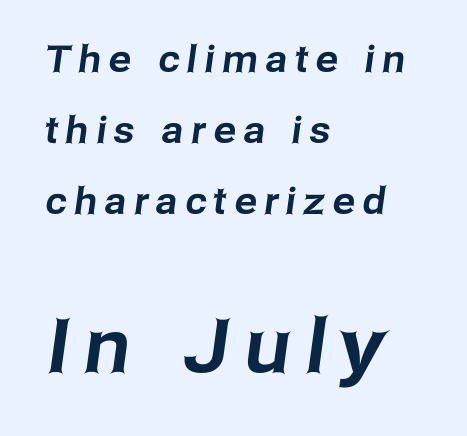
The image shows 74 px sans-serif type; set left-aligned, loose line spacing (1.92x), unusually wide letter spacing (+0.21 em), not underlined; the second (bottom) block is 2.0x larger; low stroke contrast and a medium x-height.
